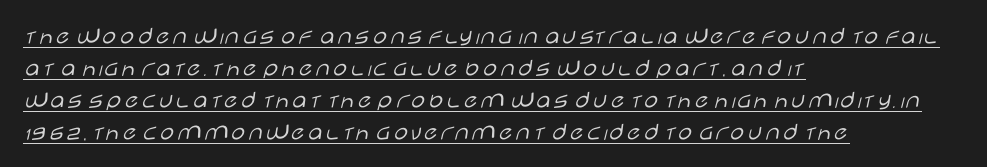
Q: Is the text bold? A: No.
Q: Is the text italic (slanted)? A: Yes.
Q: Is the text underlined? A: Yes.
Q: How is the paragraph aligned? A: Left-aligned.
Q: Is the spacing between letters normal or unusually wide? A: Normal.
Q: Is the spacing between lines tight, normal or loose? A: Normal.
